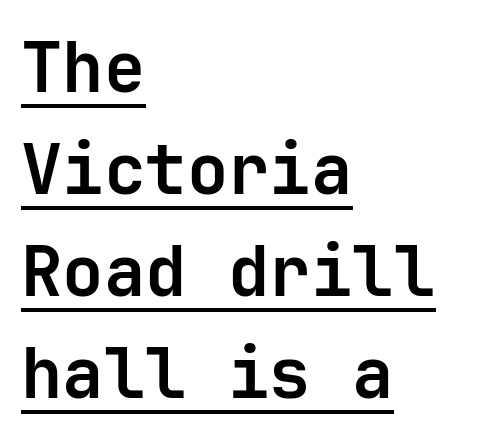
Q: Is the text bold? A: Yes.
Q: Is the text italic (slanted)? A: No, it is upright.
Q: Is the typeface a serif or a sans-serif typeface? A: Sans-serif.
Q: Is the text underlined? A: Yes.
Q: How is the paragraph aligned? A: Left-aligned.
Q: Is the spacing between letters normal or unusually wide? A: Normal.
Q: Is the spacing between lines tight, normal or loose? A: Normal.
Q: Width (condensed, normal, or wide)? A: Normal.
Q: Stroke contrast? A: Low.
Q: x-height? A: Medium.
Q: Monospaced? A: Yes.
